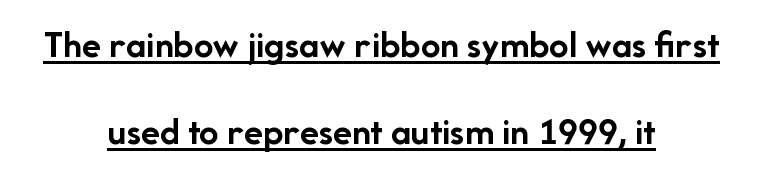
Spacing between characters is what you'd get straight out of the box. The font family rendered here belongs to the sans-serif group. A baseline rule has been typeset under these characters. Caption: bold face, heavy strokes. These lines are rendered in a variable-pitch font.
